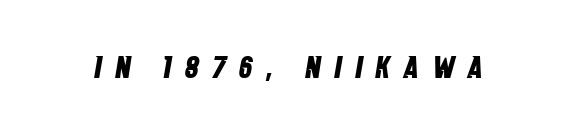
The image shows 31 px bold, condensed sans-serif type; set unusually wide letter spacing (+0.43 em), not underlined; low stroke contrast and a large x-height.
